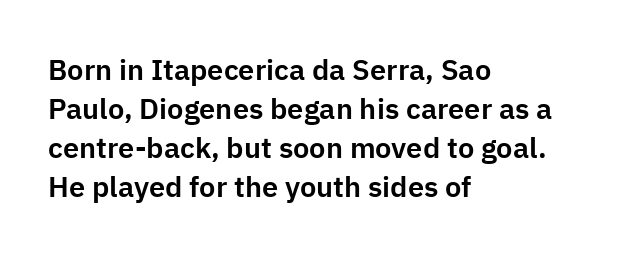
Nobody touched the tracking dial on this one. Words float on clear page, feet unadorned. The letters stand straight up with perfectly vertical stems. The face used here is proportionally spaced, like ordinary book or web type.
